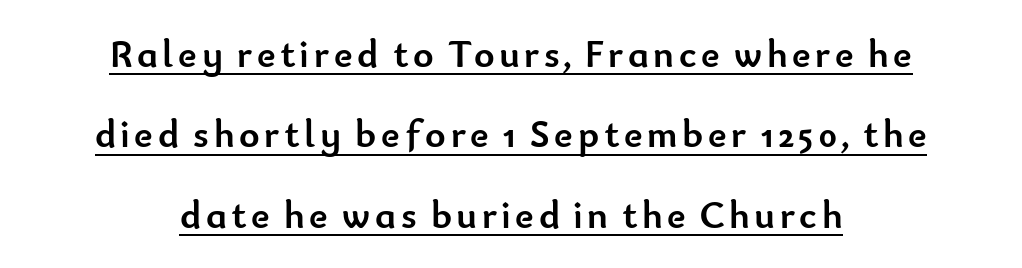
Q: Is the text bold? A: Yes.
Q: Is the text italic (slanted)? A: No, it is upright.
Q: Is the typeface a serif or a sans-serif typeface? A: Sans-serif.
Q: Is the text underlined? A: Yes.
Q: How is the paragraph aligned? A: Centered.
Q: Is the spacing between lines tight, normal or loose? A: Loose.
Q: Width (condensed, normal, or wide)? A: Normal.
Q: Stroke contrast? A: Low.
Q: x-height? A: Small.
Q: Monospaced? A: No.
